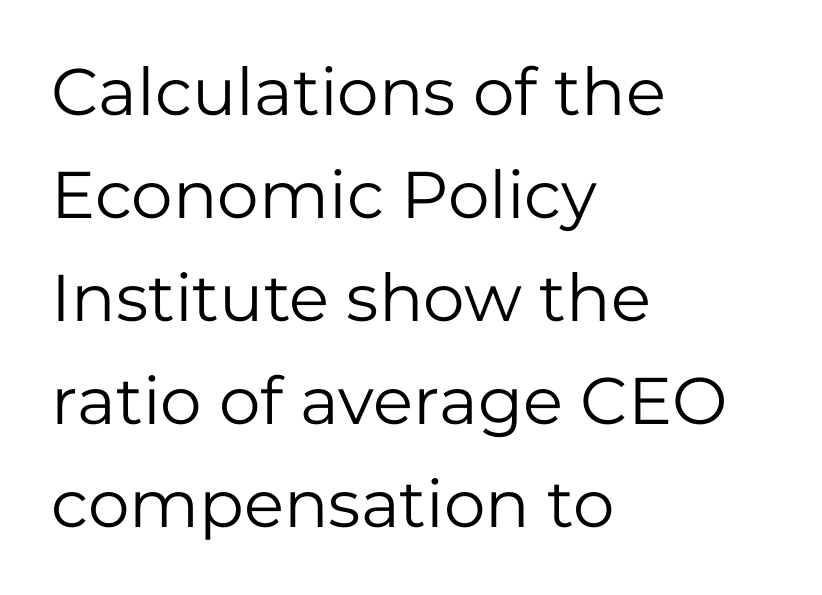
Stems and bowls with no extra thickness — not bold. This rendering leaves character spacing at its baseline value. This rendering features lettering with no underline. Unlike italic type, these characters show no tilt at all. The letters advance in unequal steps, a hallmark of proportional type. The font family rendered here belongs to the sans-serif group.
